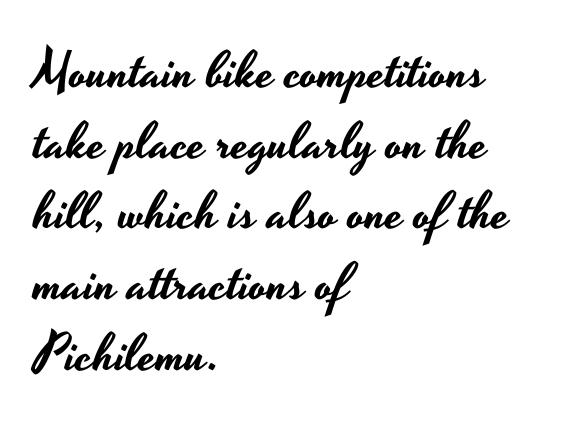
{"serif": "no", "width": "wide", "stroke_contrast": "low", "x_height": "small", "monospaced": "no", "underline": "no", "align": "left", "line_spacing": "normal", "line_spacing_ratio": 1.36, "letter_spacing": "normal", "letter_spacing_em": 0.0, "glyph_px": 52}
